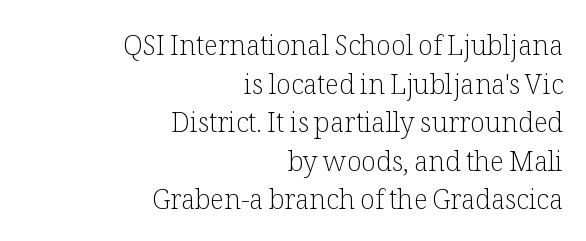
Anything drawn beneath the words? Only blank space. These lines are set flush right with a ragged left edge. Each word holds together tightly as a unit, with standard inter-letter gaps. The typography opts for an upright posture over an oblique one.
